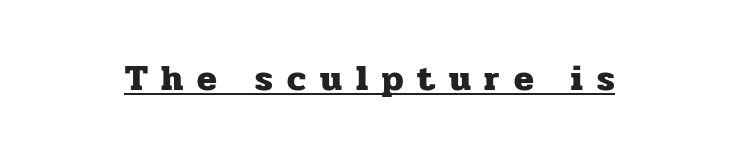
{"serif": "yes", "italic": "no", "bold": "yes", "weight": "heavy", "width": "normal", "stroke_contrast": "low", "x_height": "medium", "monospaced": "no", "underline": "yes", "letter_spacing": "wide", "letter_spacing_em": 0.39, "glyph_px": 36}
